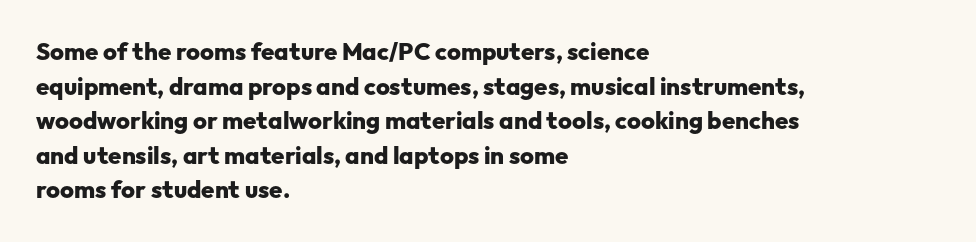
The image shows 24 px bold type, upright; set left-aligned, normal line spacing (1.44x), normal letter spacing, not underlined.
